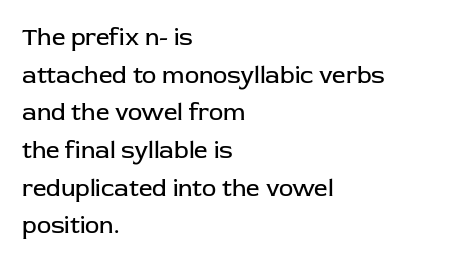
The setting favours the left margin, as ordinary paragraphs usually do. The face looks like a standard text weight, possibly lighter. Each row of text sits above clean, open space. Posture: straight, roman, zero tilt.
